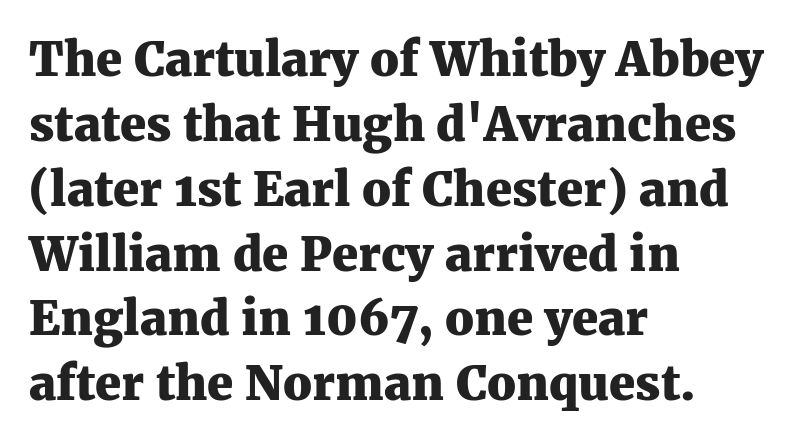
Q: Is the text bold? A: Yes.
Q: Is the text italic (slanted)? A: No, it is upright.
Q: Is the typeface a serif or a sans-serif typeface? A: Serif.
Q: Is the text underlined? A: No.
Q: How is the paragraph aligned? A: Left-aligned.
Q: Is the spacing between letters normal or unusually wide? A: Normal.
Q: Is the spacing between lines tight, normal or loose? A: Normal.
Q: Width (condensed, normal, or wide)? A: Normal.
Q: Stroke contrast? A: Medium.
Q: x-height? A: Medium.
Q: Monospaced? A: No.
